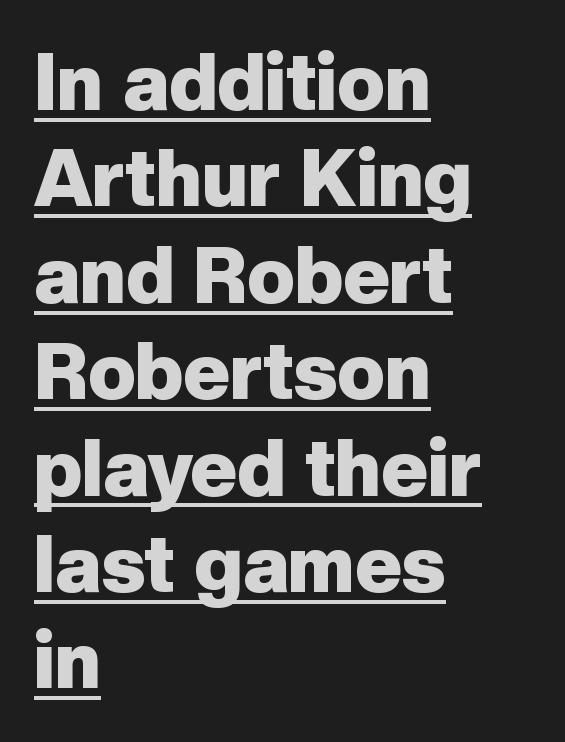
The words here are underlined. Think of a printed novel: that variable character pitch is what you see here. Thick stems and heavy bowls — unmistakably bold. Posture: straight, roman, zero tilt.
